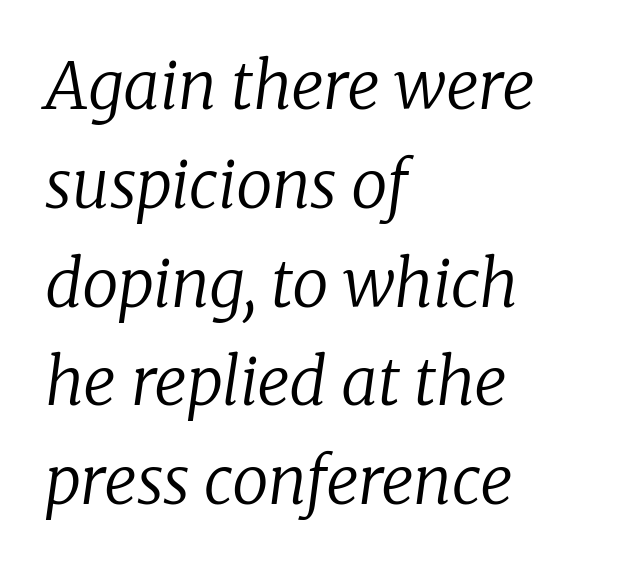
Q: Is the text bold? A: No.
Q: Is the text italic (slanted)? A: Yes, it leans right by about 8 degrees.
Q: Is the typeface a serif or a sans-serif typeface? A: Serif.
Q: Is the text underlined? A: No.
Q: How is the paragraph aligned? A: Left-aligned.
Q: Is the spacing between letters normal or unusually wide? A: Normal.
Q: Is the spacing between lines tight, normal or loose? A: Normal.
Q: Width (condensed, normal, or wide)? A: Normal.
Q: Stroke contrast? A: Low.
Q: x-height? A: Medium.
Q: Monospaced? A: No.
